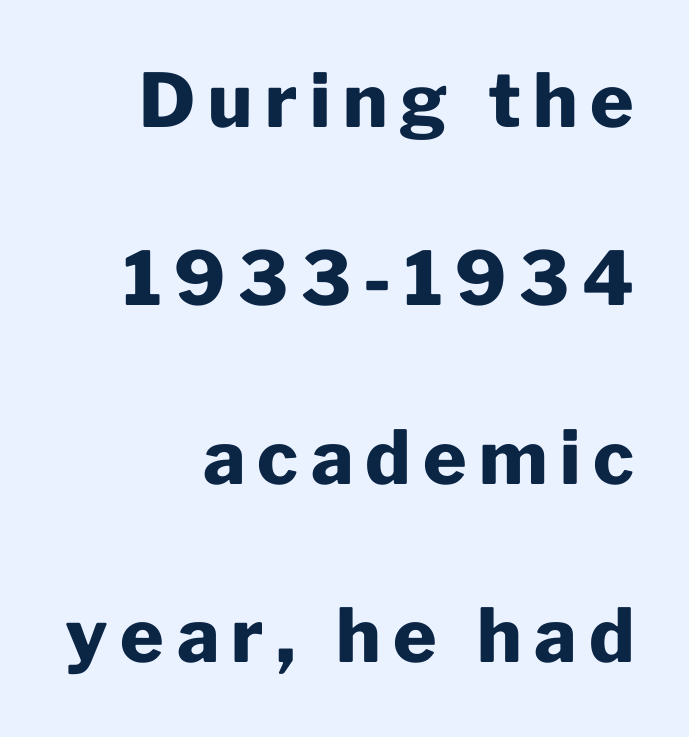
Q: Is the text bold? A: Yes.
Q: Is the text italic (slanted)? A: No, it is upright.
Q: Is the typeface a serif or a sans-serif typeface? A: Sans-serif.
Q: Is the text underlined? A: No.
Q: How is the paragraph aligned? A: Right-aligned.
Q: Is the spacing between lines tight, normal or loose? A: Loose.
Q: Width (condensed, normal, or wide)? A: Normal.
Q: Stroke contrast? A: Low.
Q: x-height? A: Medium.
Q: Monospaced? A: No.
